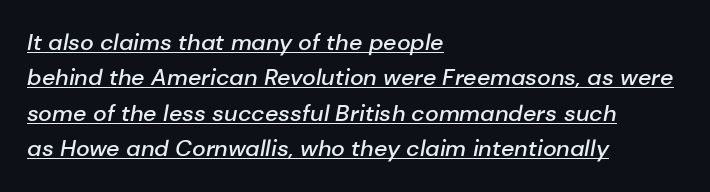
Q: Is the text bold? A: Semi-bold.
Q: Is the text italic (slanted)? A: Yes, it leans right by about 10 degrees.
Q: Is the text underlined? A: Yes.
Q: How is the paragraph aligned? A: Left-aligned.
Q: Is the spacing between letters normal or unusually wide? A: Normal.
Q: Is the spacing between lines tight, normal or loose? A: Normal.
